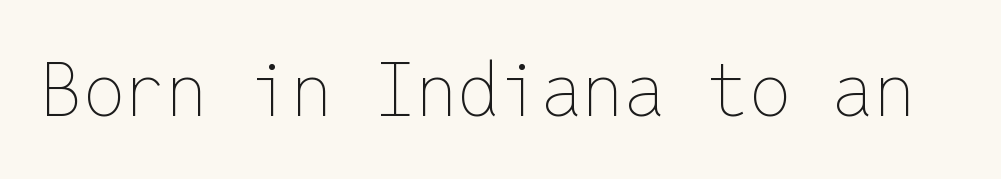
Check the space under the baseline: it is left empty. The cut favours lightness, reaching ordinary text weight at its darkest. The type is set solid horizontally, with unmodified tracking. Posture: vertical. These lines are rendered in a fixed-pitch font.
